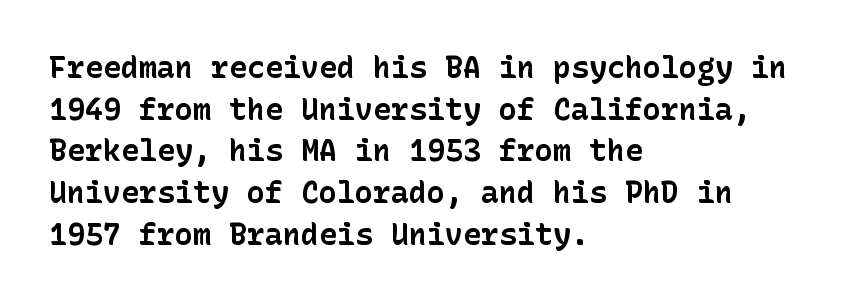
{"serif": "no", "italic": "no", "bold": "yes", "weight": "bold", "width": "normal", "stroke_contrast": "low", "x_height": "medium", "underline": "no", "align": "left", "line_spacing": "normal", "line_spacing_ratio": 1.39, "letter_spacing": "normal", "letter_spacing_em": 0.0, "glyph_px": 30}
